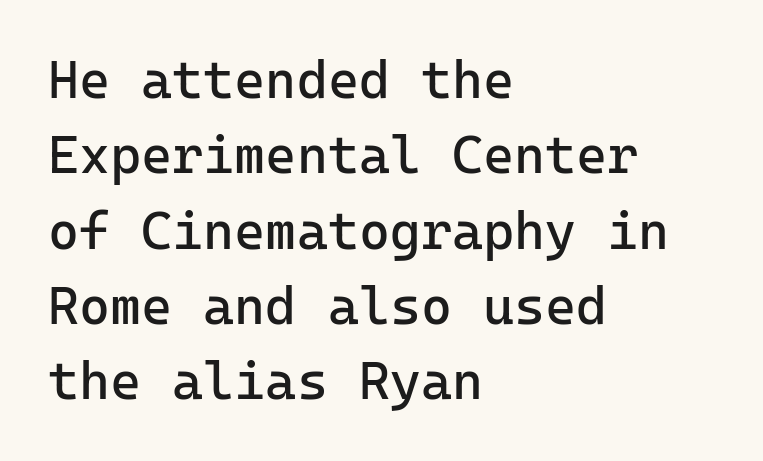
Q: Is the text bold? A: No.
Q: Is the text italic (slanted)? A: No, it is upright.
Q: Is the typeface a serif or a sans-serif typeface? A: Sans-serif.
Q: Is the text underlined? A: No.
Q: How is the paragraph aligned? A: Left-aligned.
Q: Is the spacing between letters normal or unusually wide? A: Normal.
Q: Is the spacing between lines tight, normal or loose? A: Normal.
Q: Width (condensed, normal, or wide)? A: Normal.
Q: Stroke contrast? A: Low.
Q: x-height? A: Medium.
Q: Monospaced? A: Yes.
